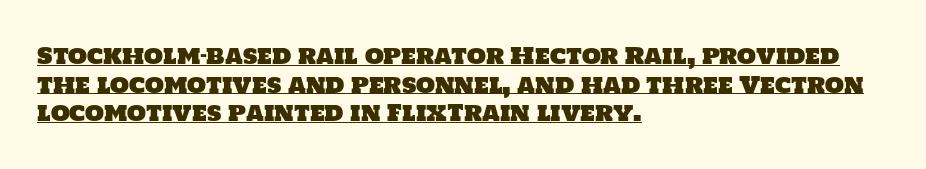
Does extra space separate the letters? No, they use regular spacing. Compared with undecorated copy, this sample adds a rule below the words. Where is the straight margin? On the left. Rows of type keep a routine distance in the vertical direction.
